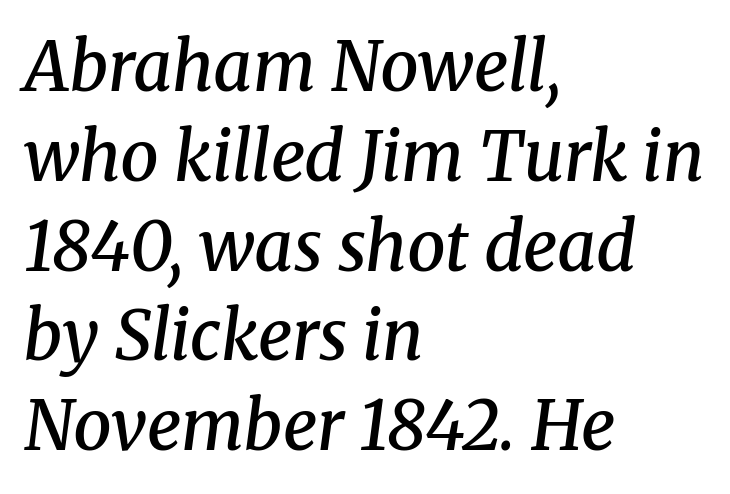
{"serif": "yes", "italic": "yes", "lean": "right", "slant_degrees": 8, "bold": "semi", "weight": "semibold", "width": "normal", "stroke_contrast": "medium", "x_height": "medium", "monospaced": "no", "underline": "no", "align": "left", "line_spacing": "normal", "line_spacing_ratio": 1.32, "letter_spacing": "normal", "letter_spacing_em": 0.0, "glyph_px": 68}
